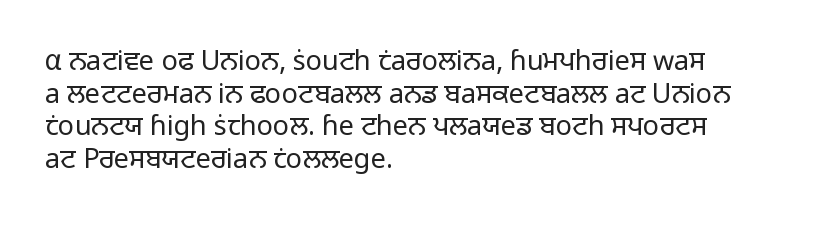
The image shows 27 px text type, upright; set left-aligned, line spacing 1.21x, normal letter spacing, not underlined.
